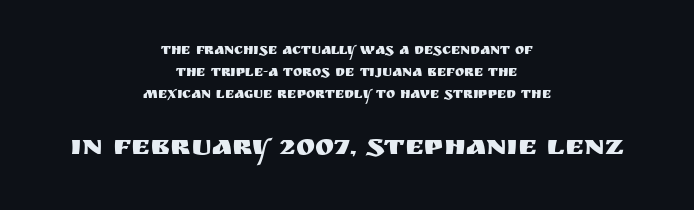
Q: Is the text italic (slanted)? A: No, it is upright.
Q: Is the typeface a serif or a sans-serif typeface? A: Sans-serif.
Q: Is the text underlined? A: No.
Q: How is the paragraph aligned? A: Centered.
Q: Is the spacing between letters normal or unusually wide? A: Normal.
Q: Is the spacing between lines tight, normal or loose? A: Normal.
Q: Which block of text is set in a larger size, the first (top) or the second (bottom)? A: The second (bottom) one.
Q: Width (condensed, normal, or wide)? A: Normal.
Q: Stroke contrast? A: Medium.
Q: x-height? A: Large.
Q: Monospaced? A: No.
